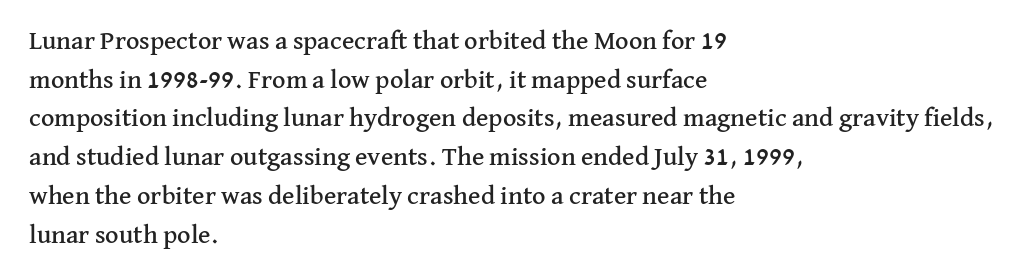
If you measured baseline to baseline, you'd find a middling distance. The line texture is even and compact thanks to regular tracking. Descender tails drop into unmarked territory. Posture: upright roman. Horizontally, the lines are justified to the leading edge only.
